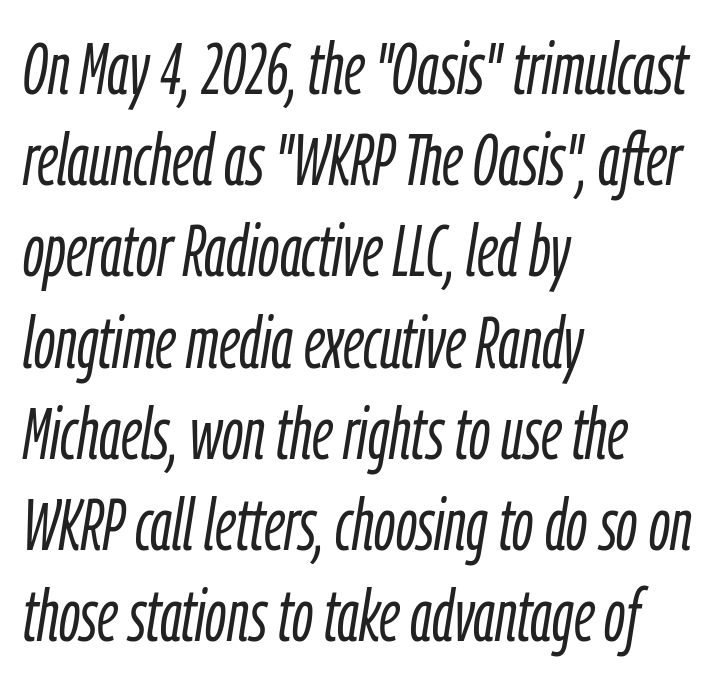
The image shows 73 px light, condensed type, italic (leaning right); set left-aligned, normal line spacing (1.25x), normal letter spacing, not underlined; low stroke contrast and a medium x-height.
